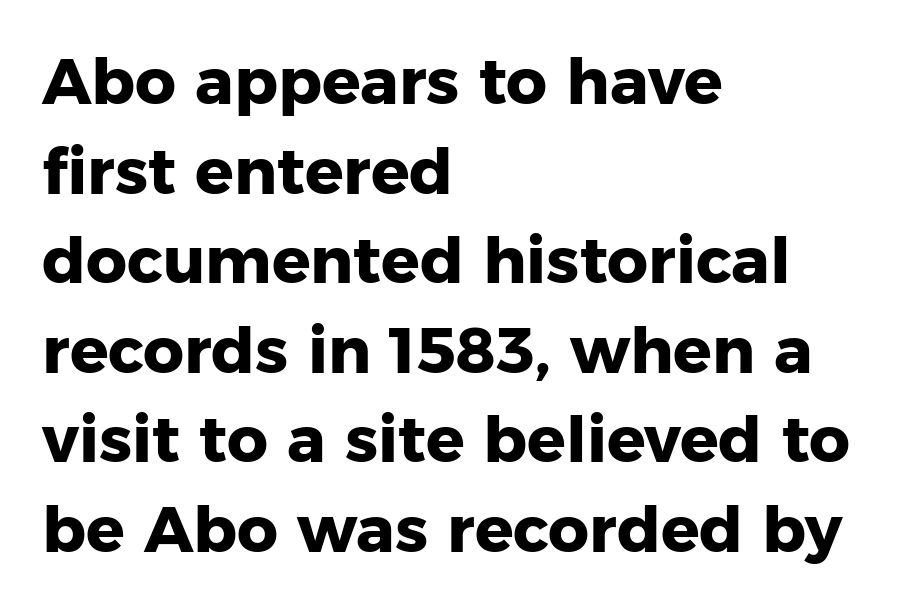
Q: Is the text bold? A: Yes.
Q: Is the text italic (slanted)? A: No, it is upright.
Q: Is the typeface a serif or a sans-serif typeface? A: Sans-serif.
Q: Is the text underlined? A: No.
Q: How is the paragraph aligned? A: Left-aligned.
Q: Is the spacing between letters normal or unusually wide? A: Normal.
Q: Is the spacing between lines tight, normal or loose? A: Normal.
Q: Width (condensed, normal, or wide)? A: Normal.
Q: Stroke contrast? A: Low.
Q: x-height? A: Medium.
Q: Monospaced? A: No.
